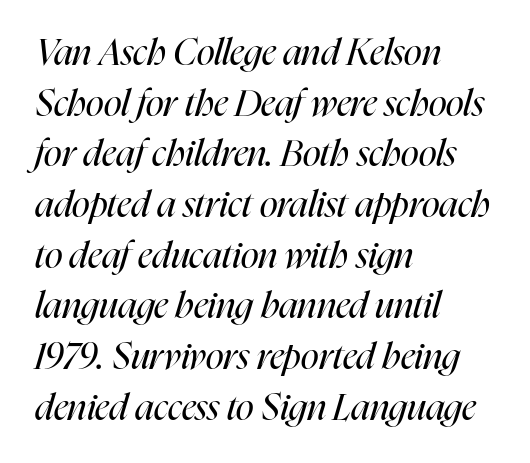
The image shows 37 px regular-weight, condensed type, italic (leaning right); set left-aligned, normal line spacing (1.37x), normal letter spacing, not underlined; high stroke contrast and a medium x-height.
